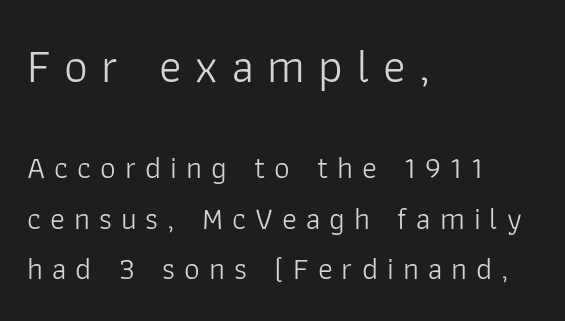
Character widths vary here, with narrow letters taking less room than wide ones. The passage shown has open, widely tracked lettering throughout. This is the regular roman posture of the typeface. The strip under each line holds only bare page.
